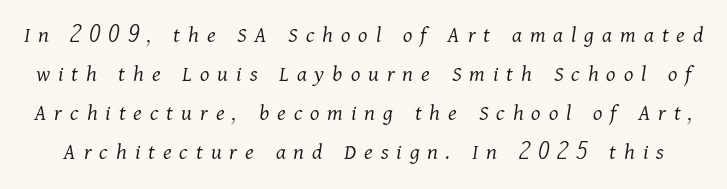
The specimen reads as italic at a glance. Inter-character spacing is expanded well beyond the font's built-in metrics. Regarding leading, the lines here are spaced in the standard way. No letter is thick-stroked: the sample isn't bold.
